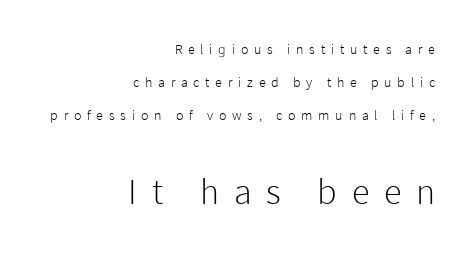
The image shows 36 px light sans-serif type, upright; set right-aligned, loose line spacing (2.37x), unusually wide letter spacing (+0.41 em), not underlined; the second (bottom) block is 2.57x larger; low stroke contrast and a medium x-height.
